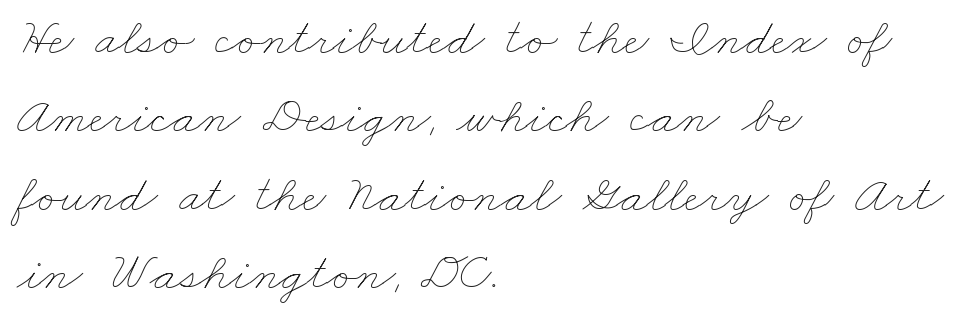
The image shows 53 px thin, wide type; set left-aligned, normal line spacing (1.48x), normal letter spacing, not underlined; low stroke contrast and a small x-height.
